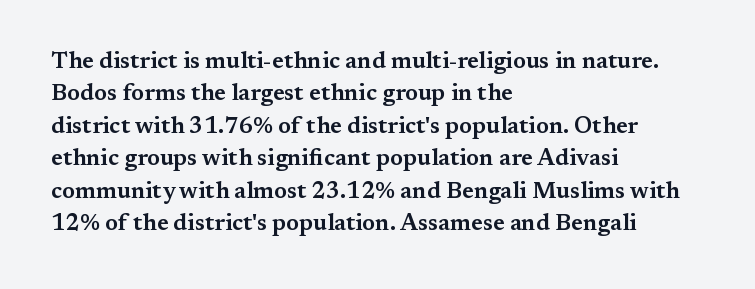
The image shows 23 px text type, upright; set left-aligned, normal line spacing (1.41x), normal letter spacing, not underlined.
